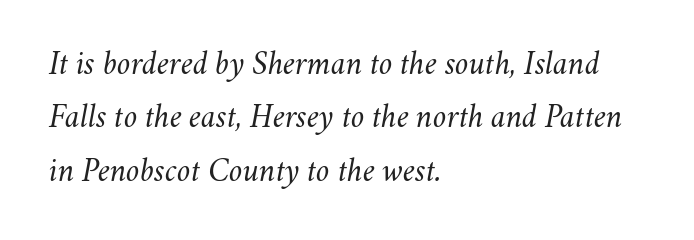
Q: Is the text bold? A: No.
Q: Is the text italic (slanted)? A: Yes, it leans right by about 11 degrees.
Q: Is the text underlined? A: No.
Q: How is the paragraph aligned? A: Left-aligned.
Q: Is the spacing between letters normal or unusually wide? A: Normal.
Q: Is the spacing between lines tight, normal or loose? A: Normal.
Q: Width (condensed, normal, or wide)? A: Normal.
Q: Stroke contrast? A: Medium.
Q: x-height? A: Small.
Q: Monospaced? A: No.
